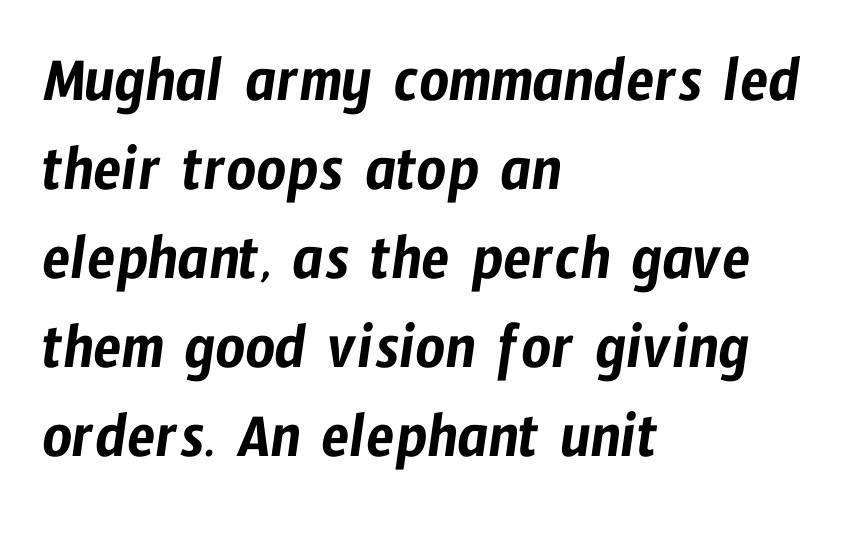
{"serif": "no", "width": "condensed", "stroke_contrast": "low", "x_height": "medium", "monospaced": "no", "underline": "no", "align": "left", "line_spacing": "normal", "line_spacing_ratio": 1.37, "letter_spacing": "normal", "letter_spacing_em": 0.0, "glyph_px": 65}
